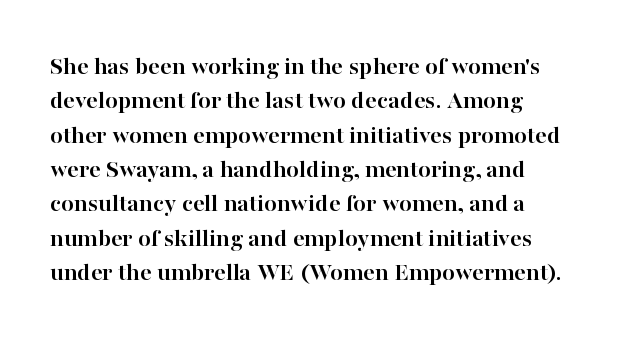
Q: Is the text bold? A: Yes.
Q: Is the text italic (slanted)? A: No, it is upright.
Q: Is the text underlined? A: No.
Q: How is the paragraph aligned? A: Left-aligned.
Q: Is the spacing between letters normal or unusually wide? A: Normal.
Q: Is the spacing between lines tight, normal or loose? A: Normal.
